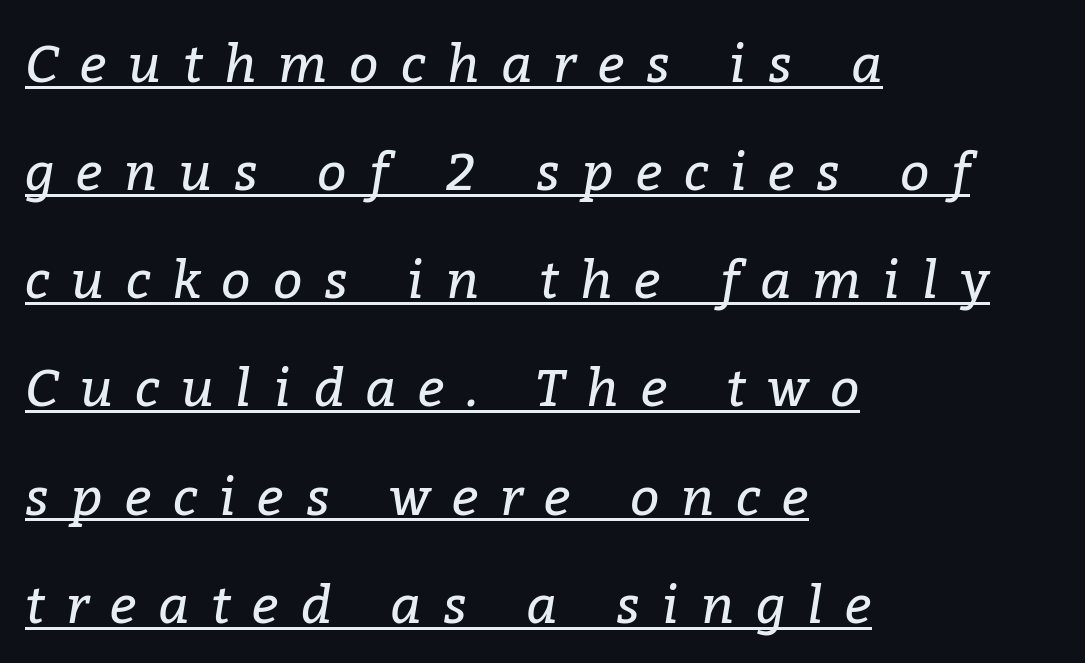
The image shows 52 px regular-weight serif type, italic (leaning right); set left-aligned, loose line spacing (2.08x), unusually wide letter spacing (+0.42 em), underlined; low stroke contrast and a medium x-height.
